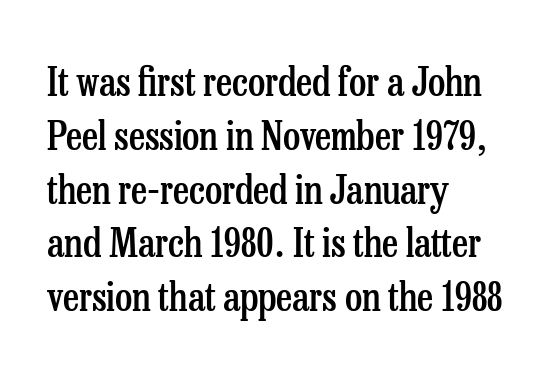
Semibold letterforms, between regular and bold. Glance below the letters and you will spot only blank space. The characters display serif detailing at their extremities. A typesetter would call this leading conventional body-copy spacing. Look at the tracking — it's just the regular setting, nothing added. The text block is weighted toward the left margin, trailing off unevenly rightward.
